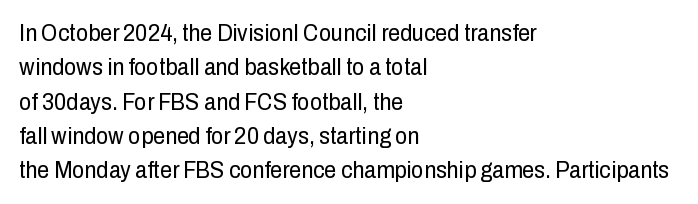
Q: Is the text bold? A: No.
Q: Is the text italic (slanted)? A: No, it is upright.
Q: Is the text underlined? A: No.
Q: How is the paragraph aligned? A: Left-aligned.
Q: Is the spacing between letters normal or unusually wide? A: Normal.
Q: Is the spacing between lines tight, normal or loose? A: Normal.
